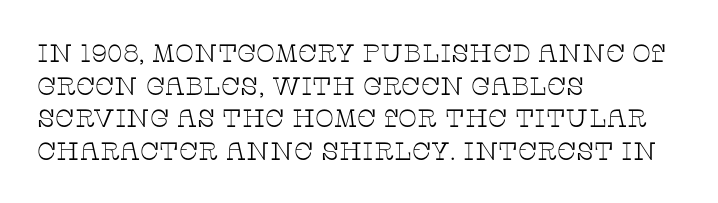
Q: Is the text bold? A: No.
Q: Is the text italic (slanted)? A: No, it is upright.
Q: Is the text underlined? A: No.
Q: How is the paragraph aligned? A: Left-aligned.
Q: Is the spacing between letters normal or unusually wide? A: Normal.
Q: Is the spacing between lines tight, normal or loose? A: Normal.
